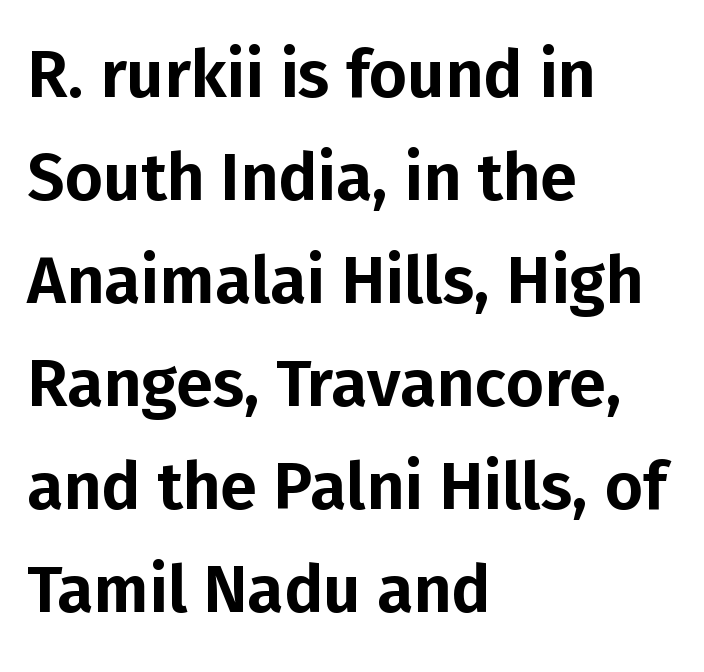
Q: Is the text italic (slanted)? A: No, it is upright.
Q: Is the typeface a serif or a sans-serif typeface? A: Sans-serif.
Q: Is the text underlined? A: No.
Q: How is the paragraph aligned? A: Left-aligned.
Q: Is the spacing between letters normal or unusually wide? A: Normal.
Q: Is the spacing between lines tight, normal or loose? A: Normal.
Q: Width (condensed, normal, or wide)? A: Normal.
Q: Stroke contrast? A: Low.
Q: x-height? A: Medium.
Q: Monospaced? A: No.
